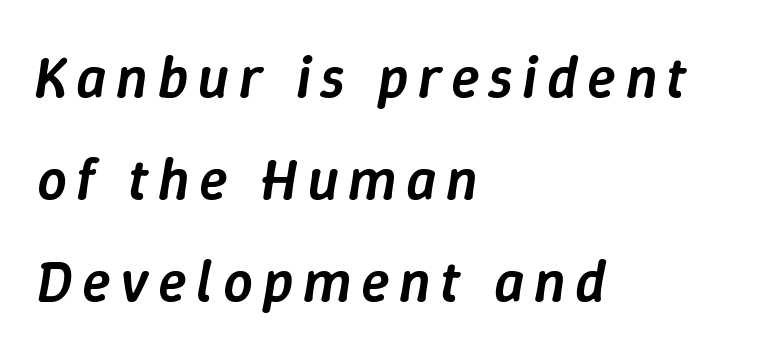
Q: Is the text bold? A: Semi-bold.
Q: Is the text italic (slanted)? A: Yes, it leans right by about 9 degrees.
Q: Is the text underlined? A: No.
Q: How is the paragraph aligned? A: Left-aligned.
Q: Width (condensed, normal, or wide)? A: Normal.
Q: Stroke contrast? A: Low.
Q: x-height? A: Medium.
Q: Monospaced? A: No.
